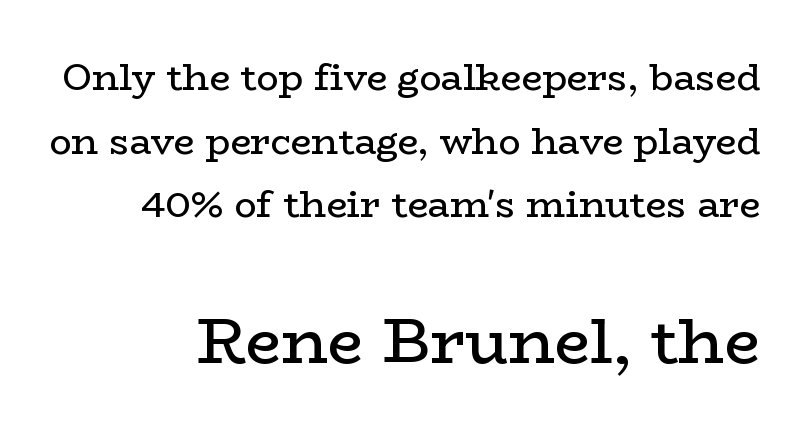
Ordinary non-slanted type is in use. The rag falls on the left side of this text block. No extra ink here — the face is not bold. Each letter keeps its own natural width here, so spacing adapts to shape. Any mark beneath the type? The region is blank. Visually, the bottom section dominates because its glyphs are scaled up.
